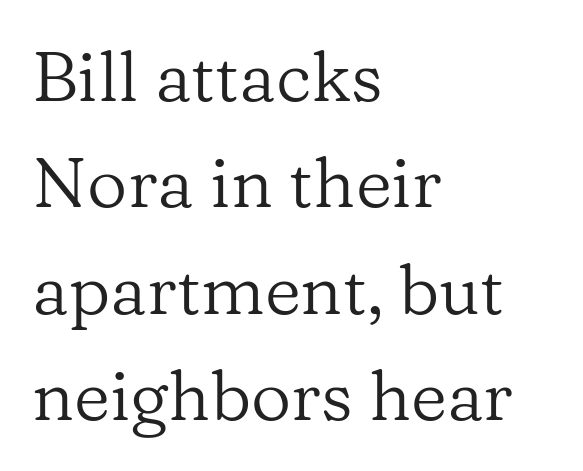
The image shows 70 px regular-weight serif type, upright; set left-aligned, normal line spacing (1.52x), normal letter spacing, not underlined; low stroke contrast and a medium x-height.
